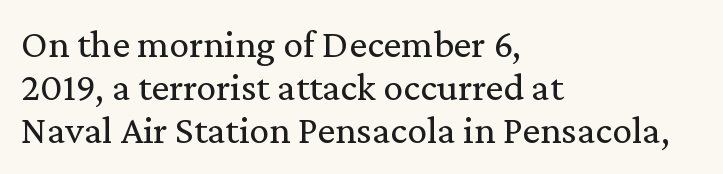
{"serif": "yes", "italic": "no", "bold": "no", "weight": "regular", "width": "normal", "stroke_contrast": "low", "x_height": "medium", "monospaced": "no", "underline": "no", "align": "left", "line_spacing": "tight", "line_spacing_ratio": 1.08, "letter_spacing": "normal", "letter_spacing_em": 0.0, "glyph_px": 40}
